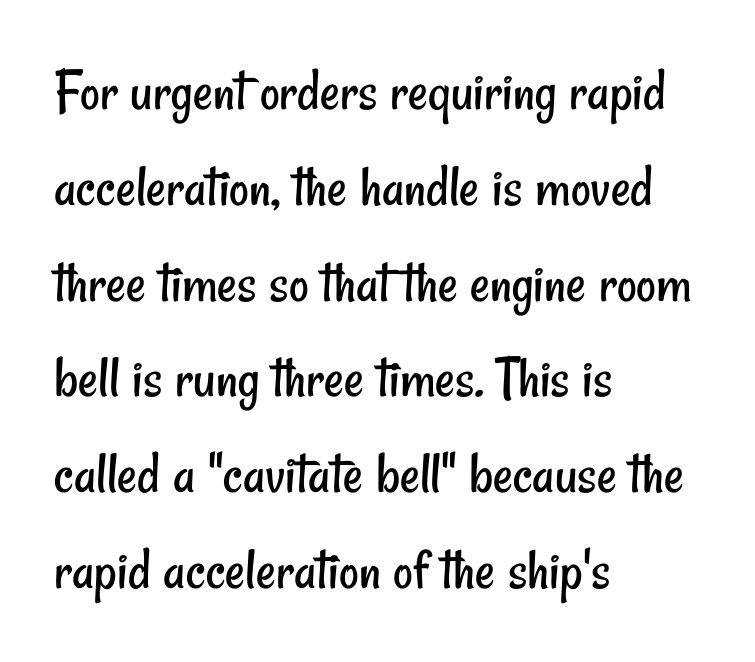
The image shows 61 px regular-weight, condensed sans-serif type; set left-aligned, normal line spacing (1.57x), normal letter spacing, not underlined; low stroke contrast and a small x-height.
